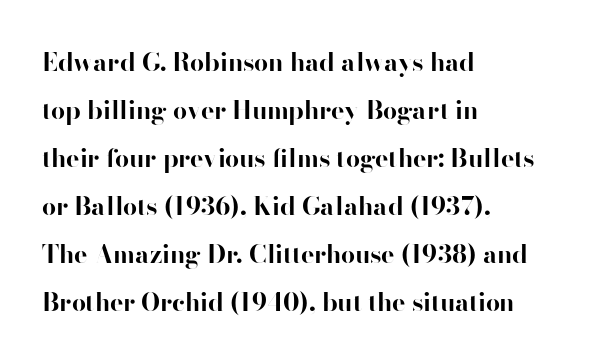
Q: Is the text bold? A: Yes.
Q: Is the text italic (slanted)? A: No, it is upright.
Q: Is the text underlined? A: No.
Q: How is the paragraph aligned? A: Left-aligned.
Q: Is the spacing between letters normal or unusually wide? A: Normal.
Q: Is the spacing between lines tight, normal or loose? A: Loose.
